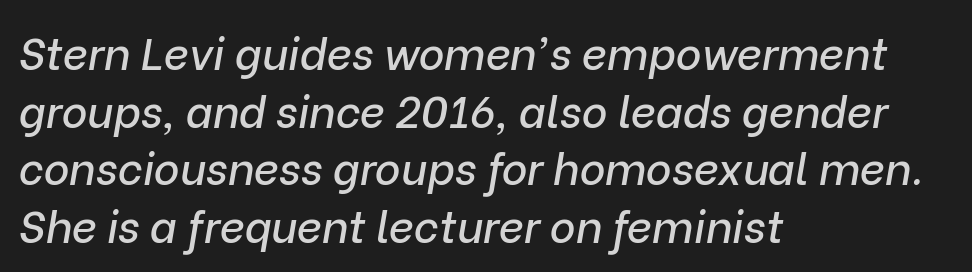
Q: Is the text italic (slanted)? A: Yes, it leans right by about 9 degrees.
Q: Is the text underlined? A: No.
Q: How is the paragraph aligned? A: Left-aligned.
Q: Is the spacing between letters normal or unusually wide? A: Normal.
Q: Is the spacing between lines tight, normal or loose? A: Normal.
Q: Width (condensed, normal, or wide)? A: Normal.
Q: Stroke contrast? A: Low.
Q: x-height? A: Medium.
Q: Monospaced? A: No.
